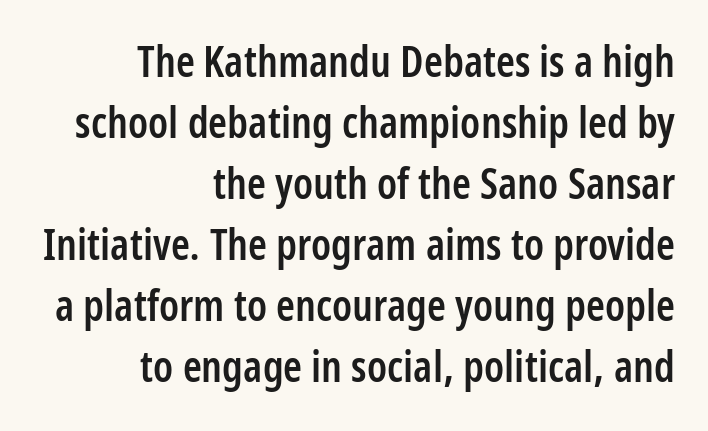
{"serif": "no", "italic": "no", "bold": "semi", "weight": "semibold", "width": "condensed", "stroke_contrast": "low", "x_height": "medium", "monospaced": "no", "underline": "no", "align": "right", "line_spacing": "normal", "line_spacing_ratio": 1.42, "letter_spacing": "normal", "letter_spacing_em": 0.0, "glyph_px": 43}
